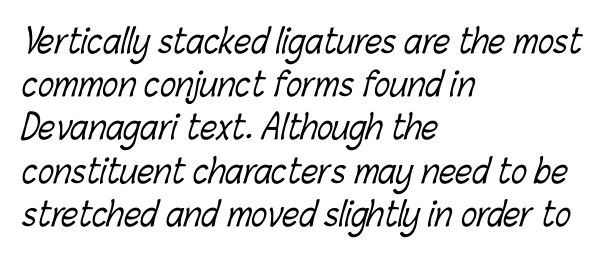
The image shows 33 px light, condensed type; set left-aligned, normal line spacing (1.31x), normal letter spacing, not underlined; low stroke contrast and a medium x-height.
